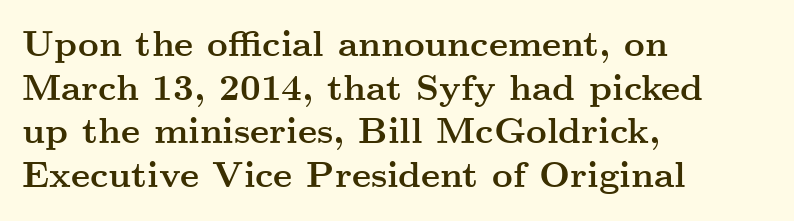
{"serif": "yes", "italic": "no", "bold": "yes", "weight": "semibold", "width": "wide", "stroke_contrast": "medium", "x_height": "small", "monospaced": "no", "underline": "no", "align": "left", "line_spacing_ratio": 1.21, "letter_spacing": "normal", "letter_spacing_em": 0.0, "glyph_px": 36}
